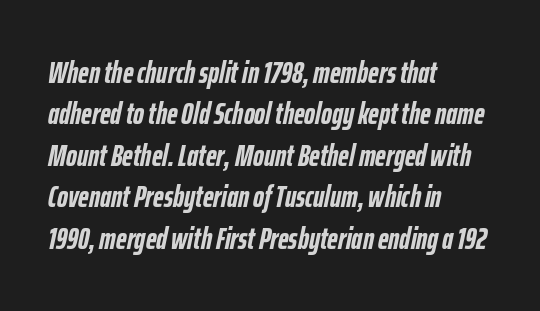
{"italic": "yes", "lean": "right", "slant_degrees": 12, "bold": "yes", "weight": "semibold", "width": "condensed", "stroke_contrast": "low", "x_height": "medium", "monospaced": "no", "underline": "no", "align": "left", "line_spacing": "normal", "line_spacing_ratio": 1.38, "letter_spacing": "normal", "letter_spacing_em": 0.0, "glyph_px": 30}
